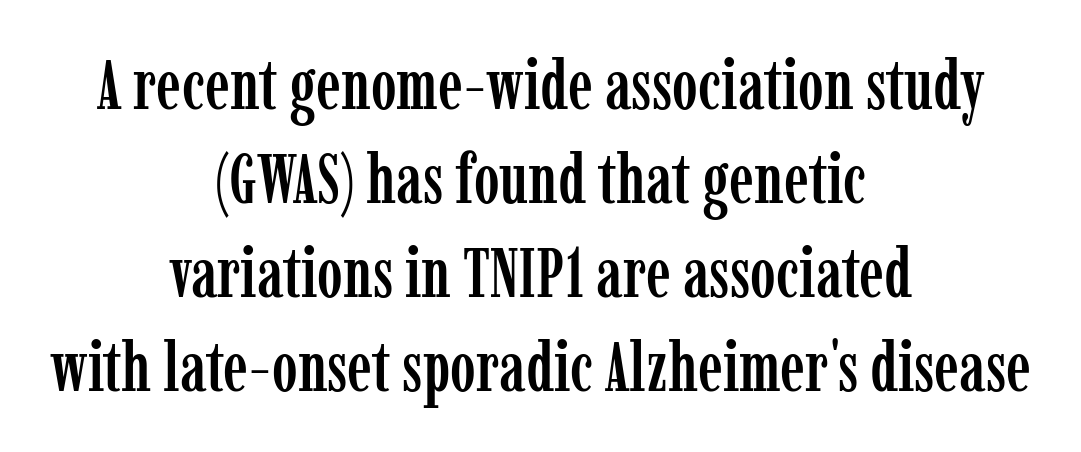
Old-style or modern, the face here clearly has serifs. Neither beginnings nor endings align; midpoints do. Vertically, the passage feels balanced, rows spaced as you'd expect. Each letter keeps its own natural width here, so spacing adapts to shape. This is the regular roman posture of the typeface. Only glyphs here, with clear space below each row.
